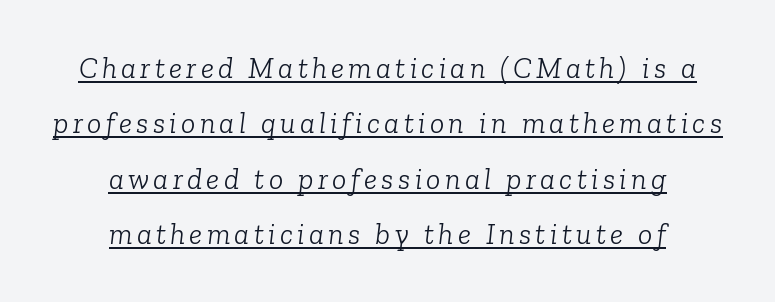
{"serif": "yes", "italic": "yes", "lean": "right", "slant_degrees": 6, "bold": "no", "weight": "light", "width": "normal", "stroke_contrast": "low", "x_height": "medium", "monospaced": "no", "underline": "yes", "align": "center", "line_spacing_ratio": 1.85, "glyph_px": 30}
